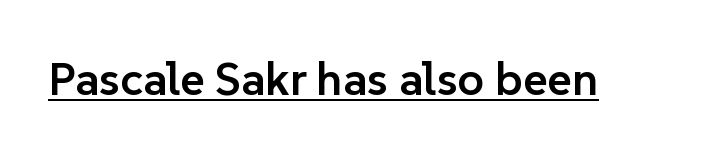
Q: Is the text bold? A: Semi-bold.
Q: Is the text italic (slanted)? A: No, it is upright.
Q: Is the typeface a serif or a sans-serif typeface? A: Sans-serif.
Q: Is the text underlined? A: Yes.
Q: Is the spacing between letters normal or unusually wide? A: Normal.
Q: Width (condensed, normal, or wide)? A: Normal.
Q: Stroke contrast? A: Low.
Q: x-height? A: Medium.
Q: Monospaced? A: No.
